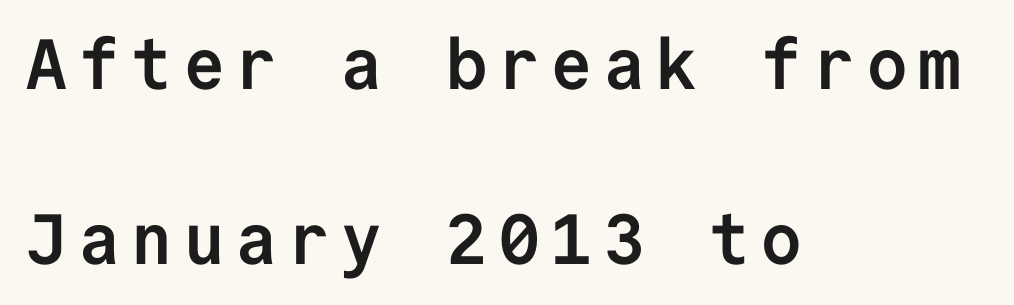
This rendering features lettering with no underline. The passage shown is emphatically bold. Check where the strokes stop: nothing finishes them off — pure sans. A typesetter would call this monospace, since all characters share one set width.
